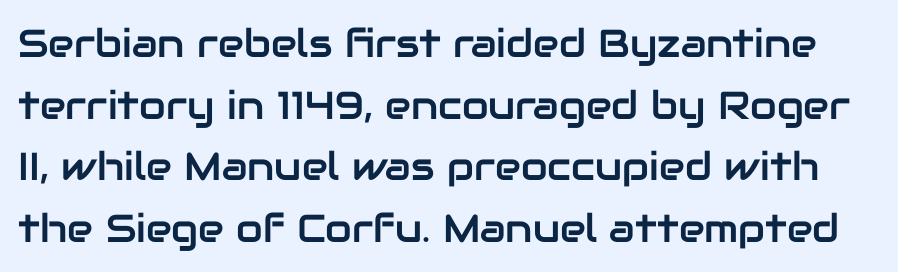
The designer left line spacing at the default. No word sits above an underline. Posture: upright roman. These lines are composed in type without serifs.
